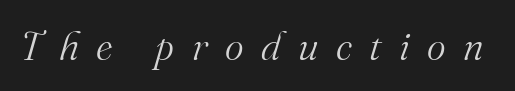
The image shows 40 px light serif type, italic (leaning right); set unusually wide letter spacing (+0.44 em), not underlined; medium stroke contrast and a small x-height.
